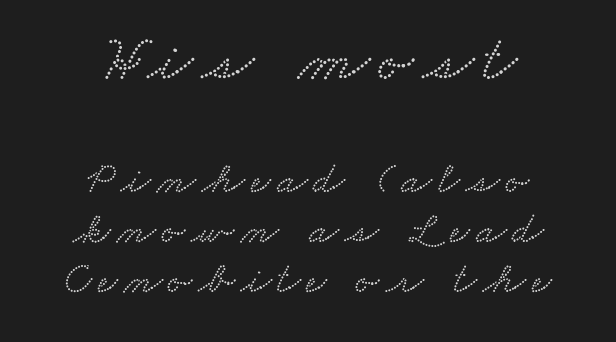
Q: Is the typeface a serif or a sans-serif typeface? A: Serif.
Q: Is the text underlined? A: No.
Q: How is the paragraph aligned? A: Centered.
Q: Is the spacing between lines tight, normal or loose? A: Tight.
Q: Which block of text is set in a larger size, the first (top) or the second (bottom)? A: The first (top) one.
Q: Width (condensed, normal, or wide)? A: Wide.
Q: Stroke contrast? A: Low.
Q: x-height? A: Small.
Q: Monospaced? A: No.
